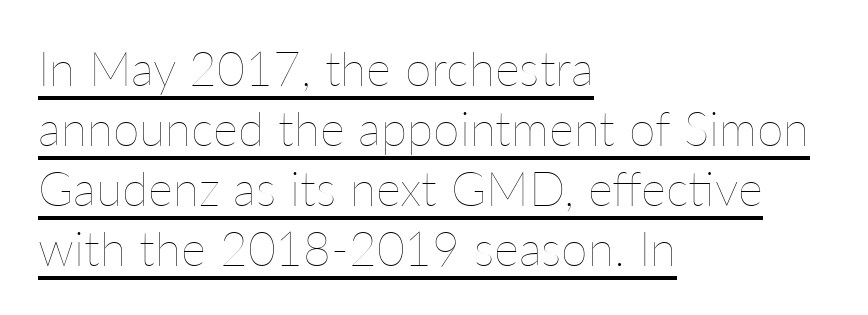
The image shows 48 px thin type, upright; set left-aligned, normal line spacing (1.25x), normal letter spacing, underlined; low stroke contrast and a medium x-height.
